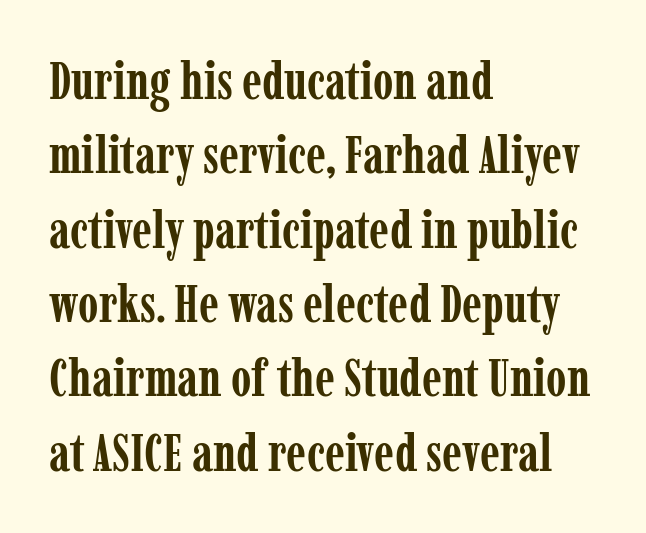
{"serif": "yes", "italic": "no", "bold": "yes", "weight": "semibold", "width": "condensed", "stroke_contrast": "low", "x_height": "medium", "monospaced": "no", "underline": "no", "align": "left", "line_spacing": "normal", "line_spacing_ratio": 1.43, "letter_spacing": "normal", "letter_spacing_em": 0.0, "glyph_px": 52}
